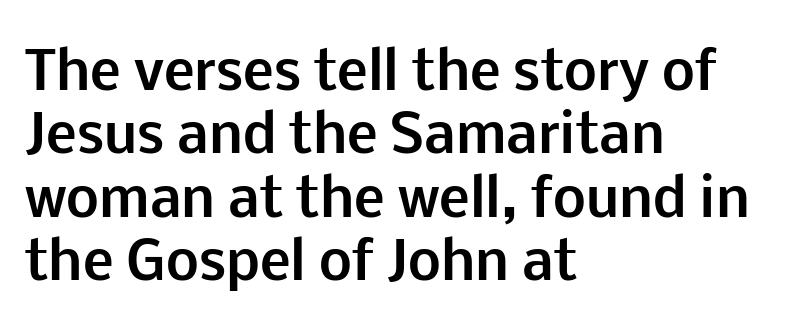
{"serif": "no", "italic": "no", "bold": "yes", "weight": "bold", "width": "normal", "stroke_contrast": "low", "x_height": "medium", "monospaced": "no", "underline": "no", "align": "left", "line_spacing_ratio": 1.22, "letter_spacing": "normal", "letter_spacing_em": 0.0, "glyph_px": 52}
